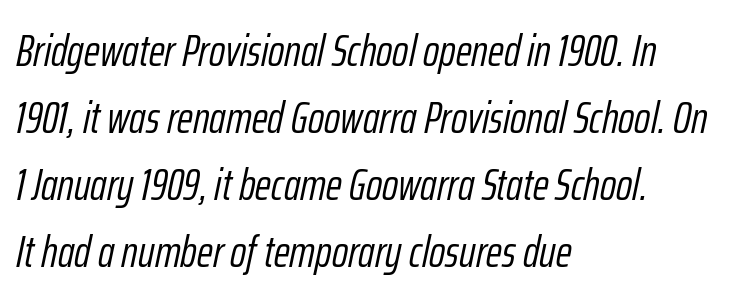
The image shows 44 px light, condensed type, italic (leaning right); set left-aligned, normal line spacing (1.52x), normal letter spacing, not underlined; low stroke contrast and a medium x-height.
